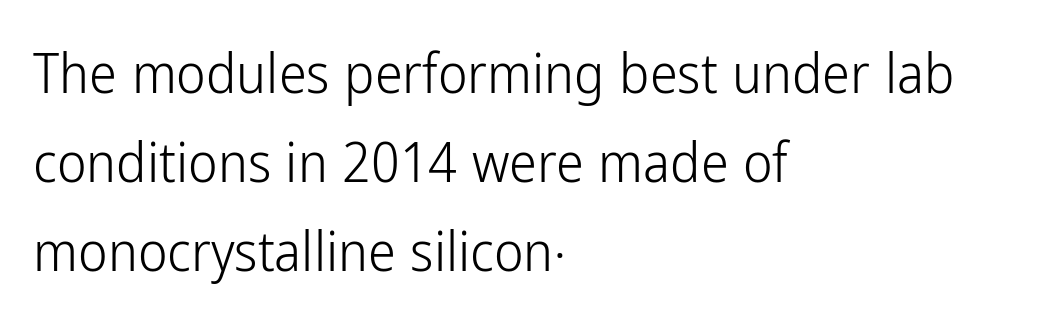
{"serif": "no", "italic": "no", "bold": "no", "weight": "light", "width": "condensed", "stroke_contrast": "low", "x_height": "medium", "monospaced": "no", "underline": "no", "align": "left", "line_spacing": "normal", "line_spacing_ratio": 1.59, "letter_spacing": "normal", "letter_spacing_em": 0.0, "glyph_px": 56}
